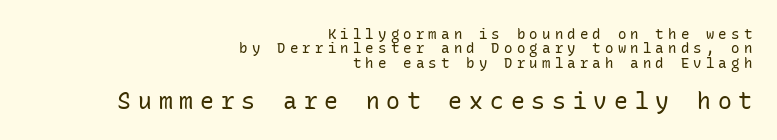
{"italic": "no", "bold": "no", "underline": "no", "align": "right", "line_spacing": "tight", "line_spacing_ratio": 1.03, "letter_spacing": "wide", "letter_spacing_em": 0.3, "larger_block": "second", "size_ratio": 1.64, "glyph_px": 23}
